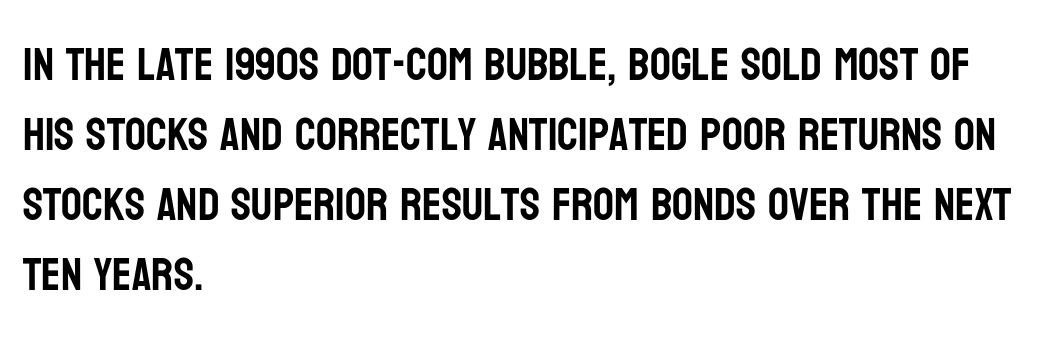
{"serif": "no", "italic": "no", "width": "condensed", "stroke_contrast": "low", "x_height": "large", "monospaced": "no", "underline": "no", "align": "left", "line_spacing": "normal", "line_spacing_ratio": 1.52, "letter_spacing": "normal", "letter_spacing_em": 0.0, "glyph_px": 46}
